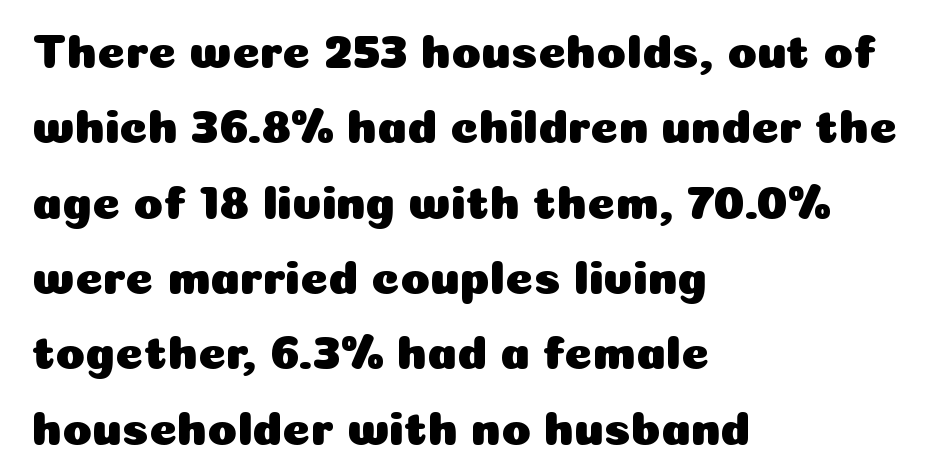
The image shows 48 px sans-serif type, upright; set left-aligned, normal line spacing (1.57x), normal letter spacing, not underlined; low stroke contrast and a medium x-height.
